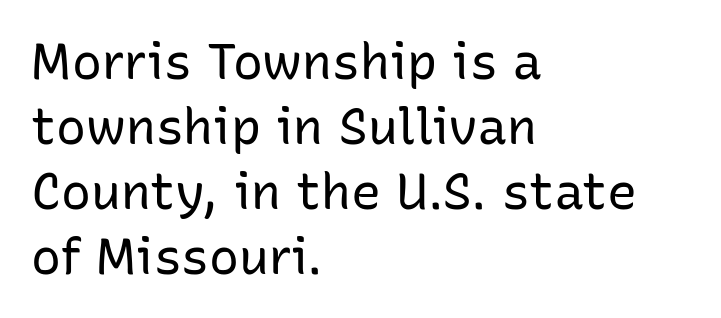
The image shows 50 px regular-weight sans-serif type, upright; set left-aligned, normal line spacing (1.3x), normal letter spacing, not underlined; low stroke contrast and a medium x-height.
